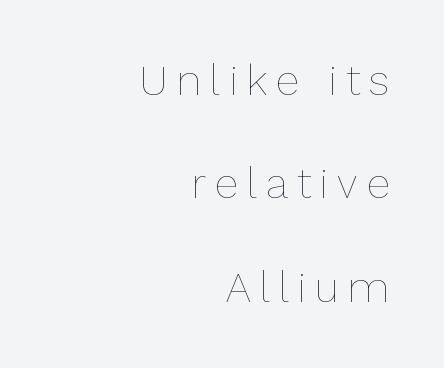
{"italic": "no", "bold": "no", "weight": "thin", "width": "normal", "stroke_contrast": "low", "x_height": "medium", "monospaced": "no", "underline": "no", "align": "right", "line_spacing": "loose", "line_spacing_ratio": 2.46, "letter_spacing": "wide", "letter_spacing_em": 0.22, "glyph_px": 42}
